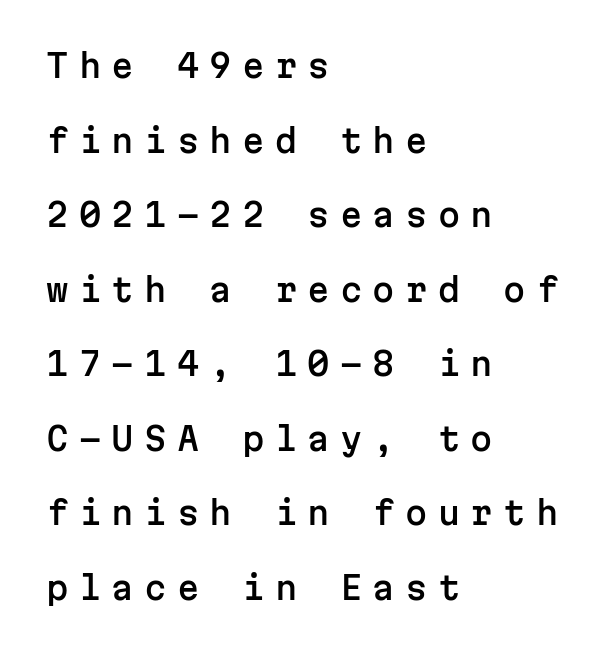
The image shows 32 px sans-serif type, upright, monospaced; set left-aligned, loose line spacing (2.33x), unusually wide letter spacing (+0.32 em), not underlined; low stroke contrast and a medium x-height.
